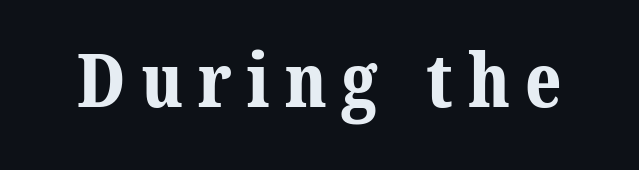
{"serif": "yes", "bold": "yes", "weight": "bold", "width": "normal", "stroke_contrast": "medium", "x_height": "medium", "monospaced": "no", "underline": "no", "letter_spacing": "wide", "letter_spacing_em": 0.2, "glyph_px": 75}
